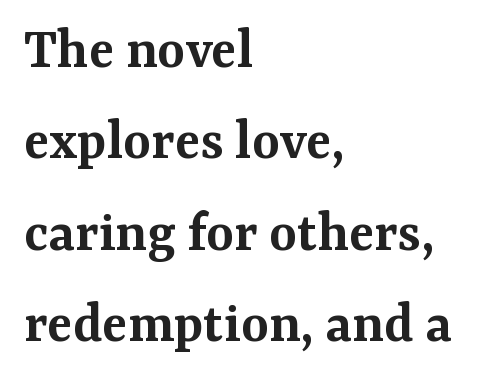
The image shows 59 px semibold serif type, upright; set left-aligned, normal line spacing (1.55x), normal letter spacing, not underlined; medium stroke contrast and a medium x-height.
